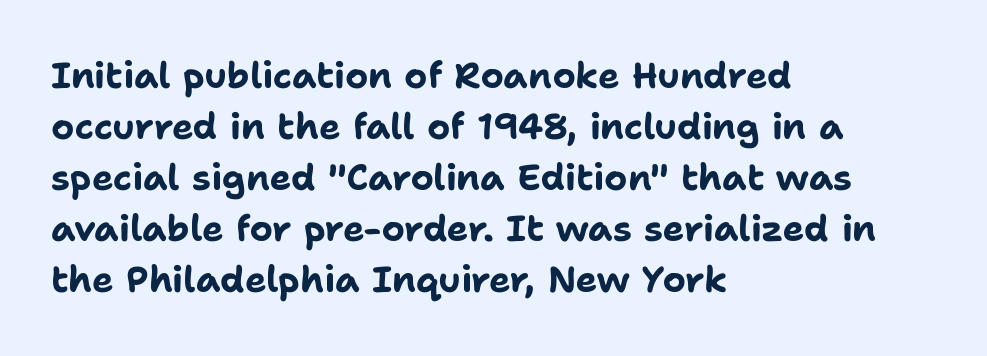
The type family on display is of the sans-serif kind. The rows are spaced the way most documents space them. Check under the words: just untouched page. Caption: multi-line text, flush left, ragged right. These lines are rendered in a variable-pitch font. In terms of posture, this sample is upright.
